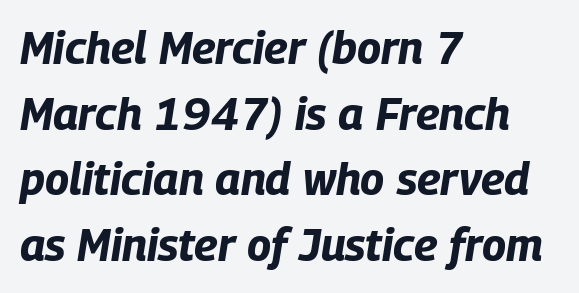
{"italic": "yes", "lean": "right", "slant_degrees": 9, "bold": "yes", "weight": "bold", "width": "condensed", "stroke_contrast": "low", "x_height": "large", "monospaced": "no", "underline": "no", "align": "left", "line_spacing": "normal", "line_spacing_ratio": 1.46, "letter_spacing": "normal", "letter_spacing_em": 0.0, "glyph_px": 45}
